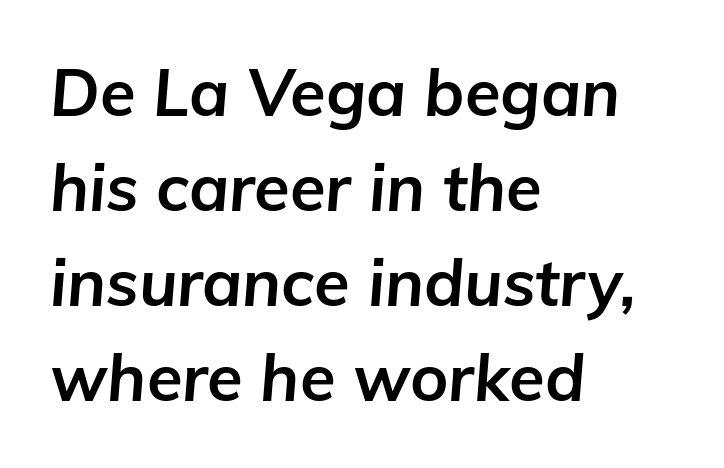
The image shows 65 px bold type, italic (leaning right); set left-aligned, normal line spacing (1.46x), normal letter spacing, not underlined; low stroke contrast and a medium x-height.
